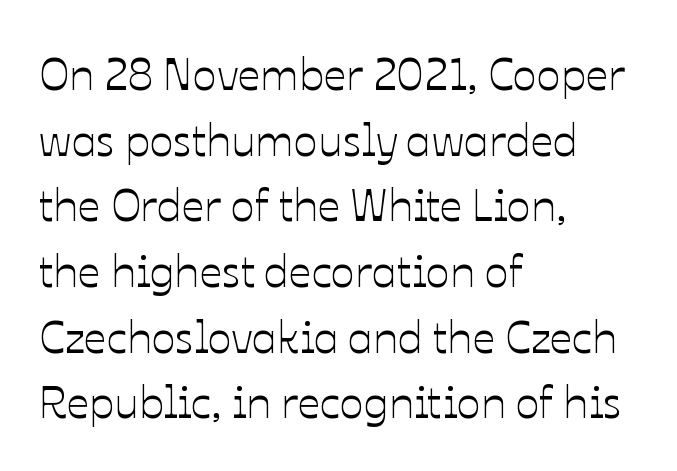
{"italic": "no", "width": "normal", "stroke_contrast": "low", "x_height": "medium", "monospaced": "no", "underline": "no", "align": "left", "line_spacing": "normal", "line_spacing_ratio": 1.46, "letter_spacing": "normal", "letter_spacing_em": 0.0, "glyph_px": 45}
